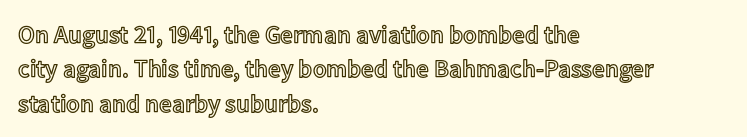
Q: Is the text italic (slanted)? A: No, it is upright.
Q: Is the text underlined? A: No.
Q: How is the paragraph aligned? A: Left-aligned.
Q: Is the spacing between letters normal or unusually wide? A: Normal.
Q: Is the spacing between lines tight, normal or loose? A: Normal.
